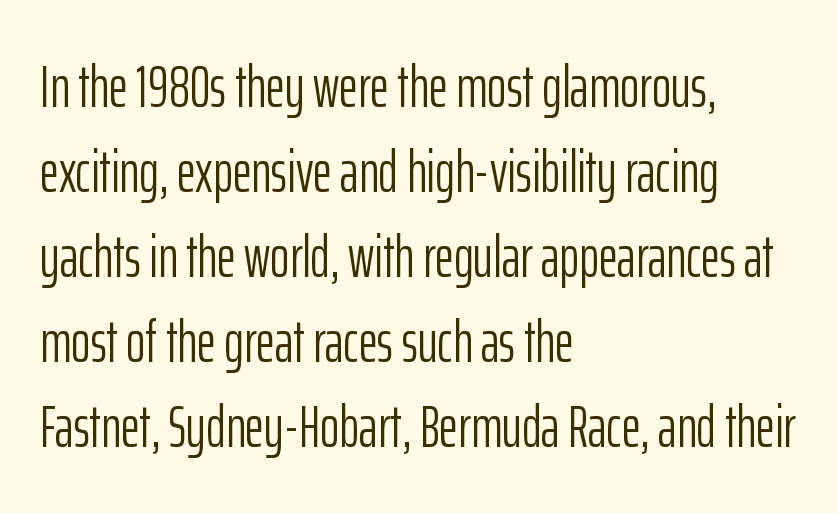
Q: Is the text bold? A: No.
Q: Is the text italic (slanted)? A: No, it is upright.
Q: Is the typeface a serif or a sans-serif typeface? A: Sans-serif.
Q: Is the text underlined? A: No.
Q: How is the paragraph aligned? A: Left-aligned.
Q: Is the spacing between letters normal or unusually wide? A: Normal.
Q: Is the spacing between lines tight, normal or loose? A: Normal.
Q: Width (condensed, normal, or wide)? A: Condensed.
Q: Stroke contrast? A: Low.
Q: x-height? A: Medium.
Q: Monospaced? A: No.
